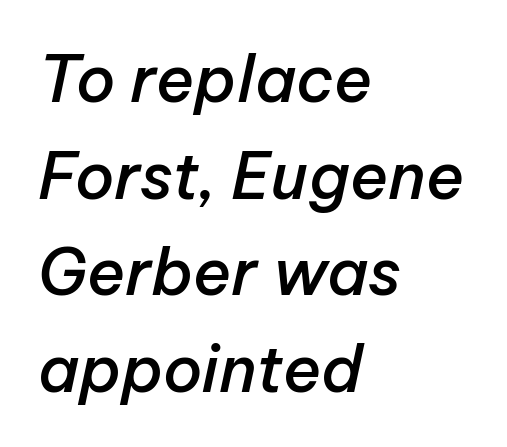
Q: Is the text bold? A: Semi-bold.
Q: Is the text italic (slanted)? A: Yes, it leans right by about 12 degrees.
Q: Is the text underlined? A: No.
Q: How is the paragraph aligned? A: Left-aligned.
Q: Is the spacing between letters normal or unusually wide? A: Normal.
Q: Is the spacing between lines tight, normal or loose? A: Normal.
Q: Width (condensed, normal, or wide)? A: Normal.
Q: Stroke contrast? A: Low.
Q: x-height? A: Medium.
Q: Monospaced? A: No.
